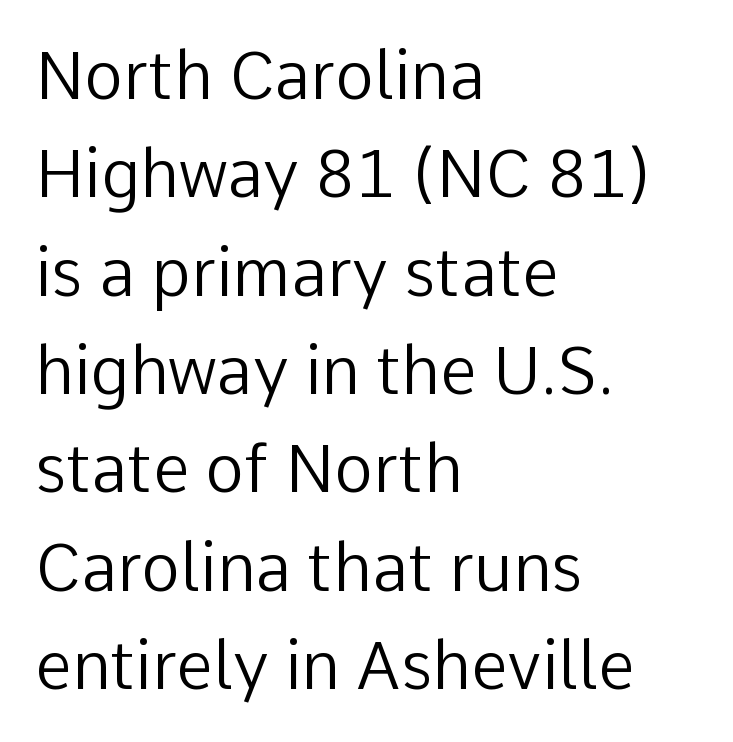
{"serif": "no", "italic": "no", "bold": "no", "weight": "regular", "width": "normal", "stroke_contrast": "low", "x_height": "medium", "monospaced": "no", "underline": "no", "align": "left", "line_spacing": "normal", "line_spacing_ratio": 1.49, "letter_spacing": "normal", "letter_spacing_em": 0.0, "glyph_px": 66}
